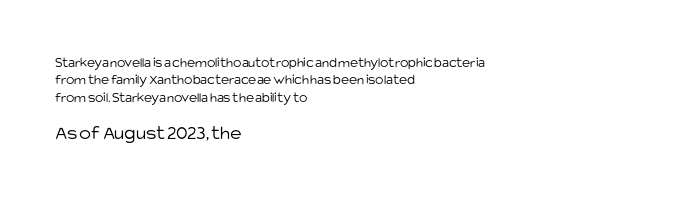
The image shows 20 px text type, upright; set left-aligned, line spacing 1.24x, normal letter spacing, not underlined; the second (bottom) block is 1.43x larger.
